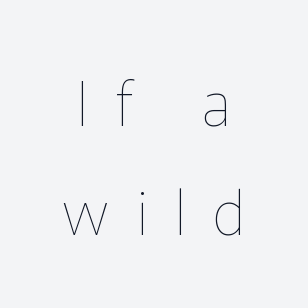
The image shows 62 px thin type, upright; set line spacing 1.76x, unusually wide letter spacing (+0.43 em), not underlined; low stroke contrast and a medium x-height.
